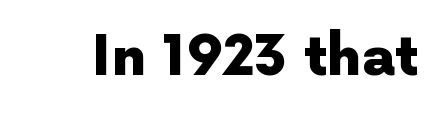
{"serif": "no", "italic": "no", "bold": "yes", "weight": "heavy", "width": "normal", "x_height": "medium", "monospaced": "no", "underline": "no", "letter_spacing": "normal", "letter_spacing_em": 0.0, "glyph_px": 55}
